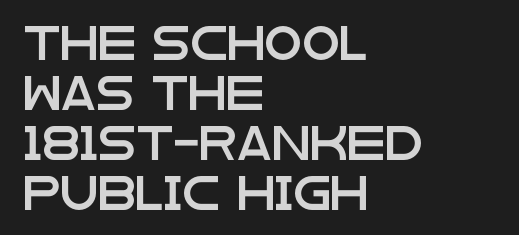
The image shows 34 px wide sans-serif type, upright; set left-aligned, normal line spacing (1.47x), normal letter spacing, not underlined; low stroke contrast and a large x-height.
